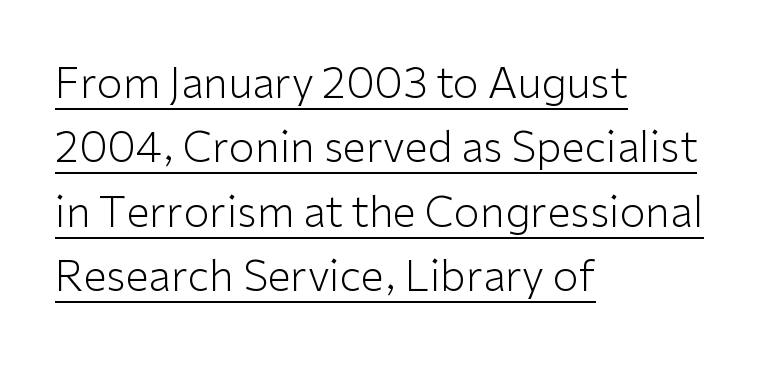
Q: Is the text bold? A: No.
Q: Is the text italic (slanted)? A: No, it is upright.
Q: Is the typeface a serif or a sans-serif typeface? A: Sans-serif.
Q: Is the text underlined? A: Yes.
Q: How is the paragraph aligned? A: Left-aligned.
Q: Is the spacing between letters normal or unusually wide? A: Normal.
Q: Is the spacing between lines tight, normal or loose? A: Normal.
Q: Width (condensed, normal, or wide)? A: Normal.
Q: Stroke contrast? A: Low.
Q: x-height? A: Medium.
Q: Monospaced? A: No.
